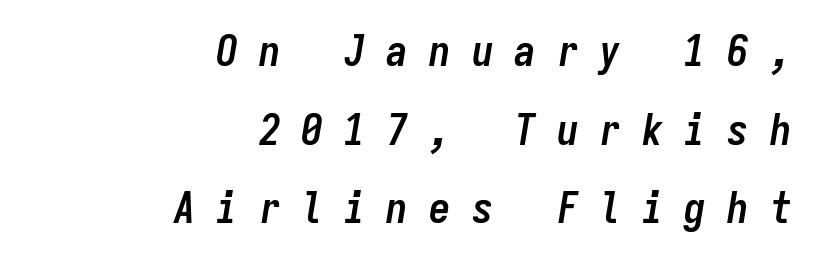
{"italic": "yes", "lean": "right", "slant_degrees": 9, "bold": "yes", "weight": "semibold", "width": "condensed", "stroke_contrast": "low", "x_height": "medium", "monospaced": "yes", "underline": "no", "align": "right", "line_spacing_ratio": 1.83, "letter_spacing": "wide", "letter_spacing_em": 0.49, "glyph_px": 43}
